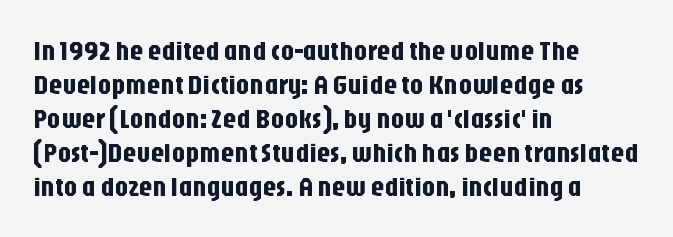
The image shows 27 px text type, upright; set left-aligned, normal line spacing (1.26x), normal letter spacing, not underlined.
